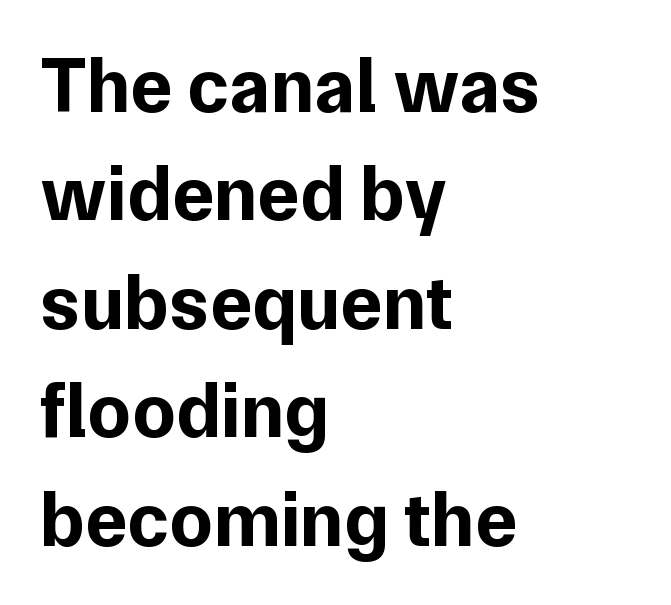
Is this a fixed-width face? No — the glyphs have proportional, varying widths. If you measured baseline to baseline, you'd find a middling distance. The glyphs have the mass of a bold cut. Is the block centered? No — it sits flush against the left margin.
